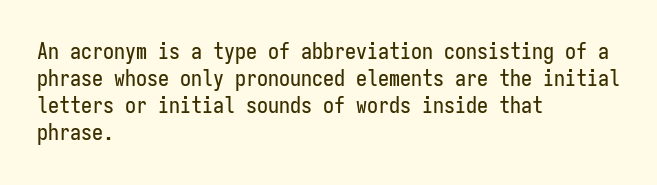
The horizontal fit of the characters is conventional and even. The typesetter chose a ragged-right arrangement here. Upright lettering throughout. The specimen omits any rule beneath the text block's lines.
